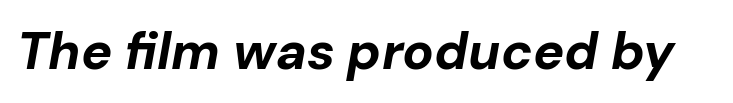
Quick note: italic. Weight check: bold — yes, fully. Underlining? Definitely not there. The rendering keeps characters at their native spacing. Each letter keeps its own natural width here, so spacing adapts to shape.
